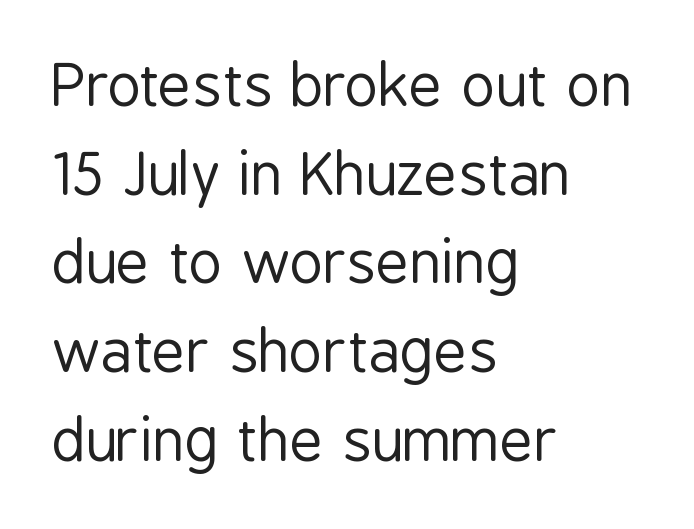
Q: Is the text bold? A: No.
Q: Is the text italic (slanted)? A: No, it is upright.
Q: Is the typeface a serif or a sans-serif typeface? A: Sans-serif.
Q: Is the text underlined? A: No.
Q: How is the paragraph aligned? A: Left-aligned.
Q: Is the spacing between letters normal or unusually wide? A: Normal.
Q: Is the spacing between lines tight, normal or loose? A: Normal.
Q: Width (condensed, normal, or wide)? A: Condensed.
Q: Stroke contrast? A: Low.
Q: x-height? A: Medium.
Q: Monospaced? A: No.
